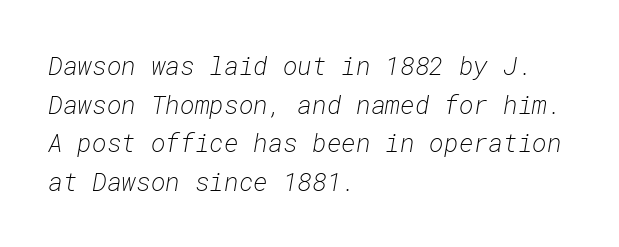
Is the block centered? No — it sits flush against the left margin. The passage shown is not underscored anywhere. When letters slant like this, we call the style italic. Characters follow at the spacing the type designer built in.
